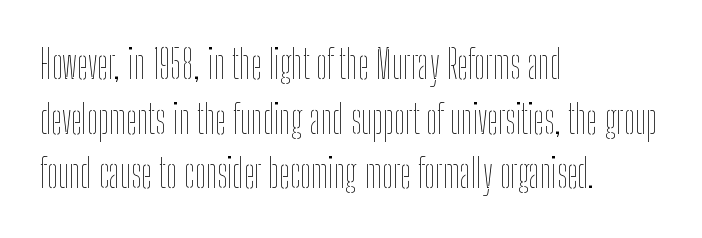
You could not count columns in this text — the font is proportionally spaced. It's the straight-up-and-down kind of type. Nobody touched the tracking dial on this one. This sample keeps an unexceptional amount of space between lines. The baseline area is clear.
